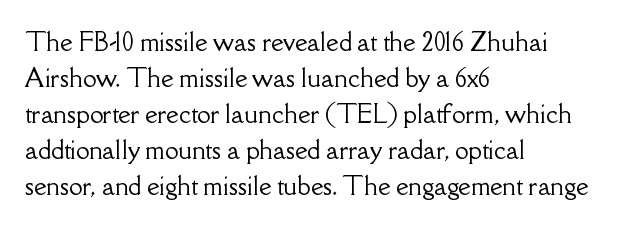
The image shows 24 px text type, upright; set left-aligned, normal line spacing (1.5x), normal letter spacing, not underlined.
